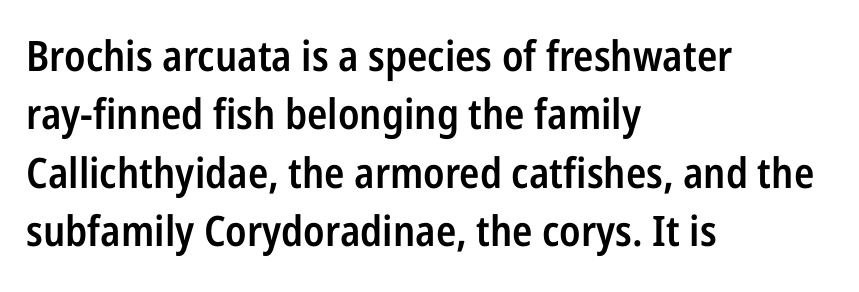
The image shows 42 px semibold, condensed sans-serif type, upright; set left-aligned, normal line spacing (1.39x), normal letter spacing, not underlined; low stroke contrast and a medium x-height.
